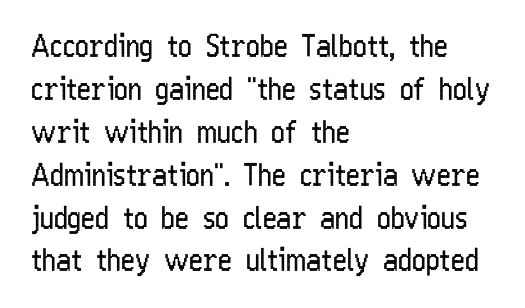
{"serif": "no", "italic": "no", "bold": "no", "weight": "regular", "width": "condensed", "stroke_contrast": "low", "x_height": "medium", "monospaced": "no", "underline": "no", "align": "left", "line_spacing": "normal", "line_spacing_ratio": 1.43, "letter_spacing": "normal", "letter_spacing_em": 0.0, "glyph_px": 30}
